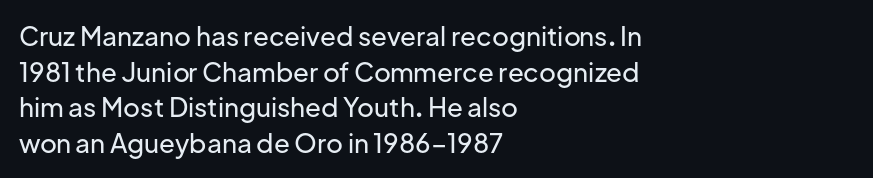
Compared with a centered layout, this one pins lines to the left instead. These lines were composed using upright roman letters. The type is set solid horizontally, with unmodified tracking. Vertical spacing — default. A bare baseline throughout the passage.
